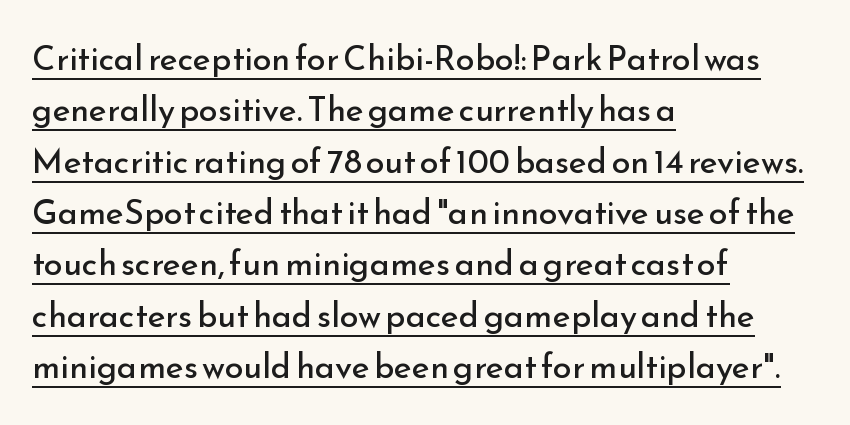
The image shows 34 px regular-weight sans-serif type, upright; set left-aligned, normal line spacing (1.51x), normal letter spacing, underlined; low stroke contrast and a small x-height.
